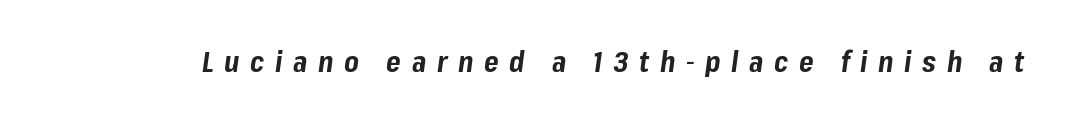
Slanted lettering throughout. What stands out about the letter spacing? Its width — letters are far apart. Each letter keeps its own natural width here, so spacing adapts to shape. Pretty heavy lettering here — definitely bold. The baseline area is clear.
